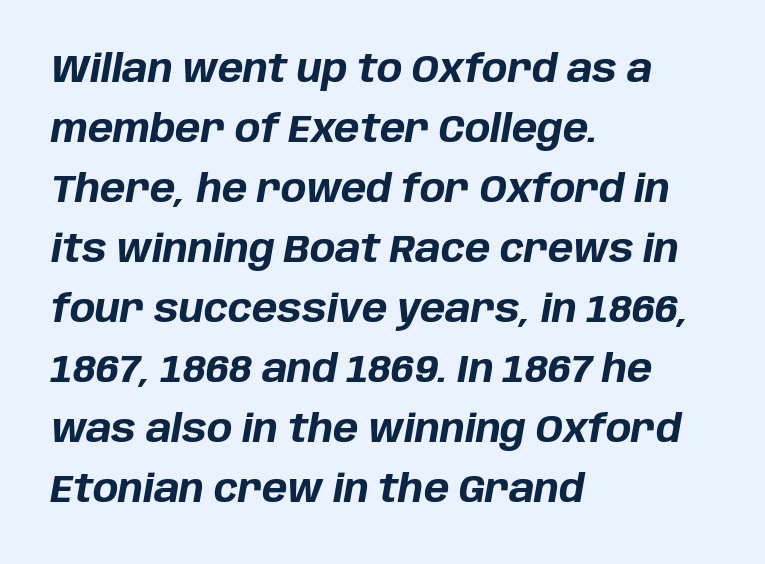
Nothing unusual about the tracking: characters are spaced as the font intends. You could not count columns in this text — the font is proportionally spaced. Is the block centered? No — it sits flush against the left margin. The glyphs have the mass of a bold cut. An italicized treatment has been applied to the whole sample. The passage shown stacks its lines at a standard gap.
